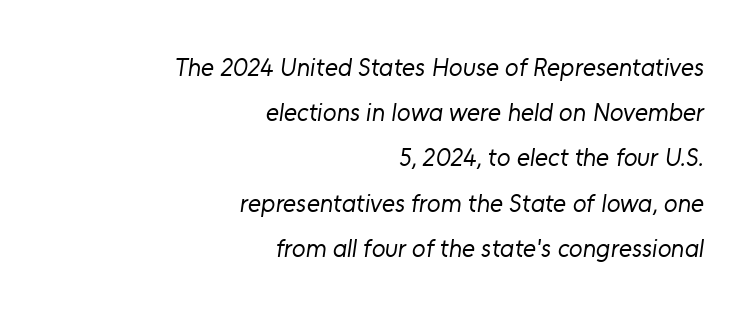
Q: Is the text bold? A: No.
Q: Is the text underlined? A: No.
Q: How is the paragraph aligned? A: Right-aligned.
Q: Is the spacing between letters normal or unusually wide? A: Normal.
